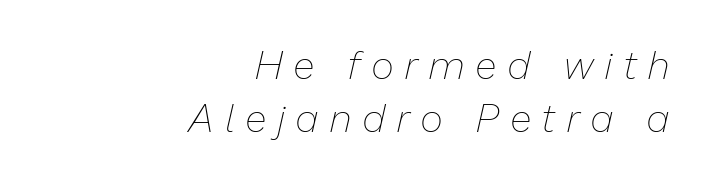
Q: Is the text bold? A: No.
Q: Is the text italic (slanted)? A: Yes, it leans right by about 13 degrees.
Q: Is the text underlined? A: No.
Q: How is the paragraph aligned? A: Right-aligned.
Q: Is the spacing between letters normal or unusually wide? A: Unusually wide.
Q: Is the spacing between lines tight, normal or loose? A: Normal.
Q: Width (condensed, normal, or wide)? A: Normal.
Q: Stroke contrast? A: Low.
Q: x-height? A: Medium.
Q: Monospaced? A: No.
